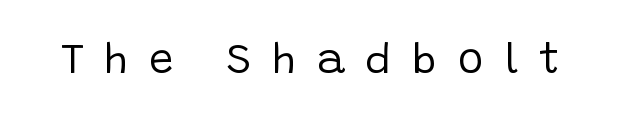
{"serif": "no", "italic": "no", "bold": "no", "weight": "regular", "width": "normal", "stroke_contrast": "low", "x_height": "large", "monospaced": "no", "underline": "no", "letter_spacing": "wide", "letter_spacing_em": 0.48, "glyph_px": 43}
